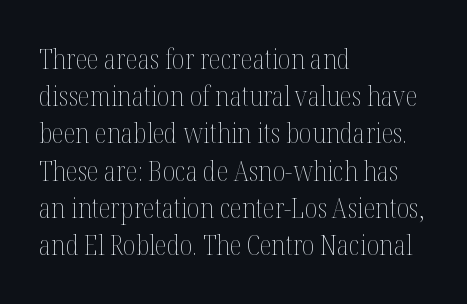
{"italic": "no", "bold": "no", "weight": "thin", "width": "condensed", "stroke_contrast": "medium", "x_height": "medium", "monospaced": "no", "underline": "no", "align": "left", "line_spacing": "normal", "line_spacing_ratio": 1.33, "letter_spacing": "normal", "letter_spacing_em": 0.0, "glyph_px": 28}
